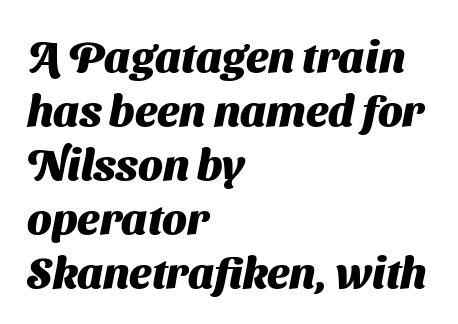
{"serif": "no", "bold": "yes", "weight": "heavy", "width": "normal", "stroke_contrast": "medium", "x_height": "medium", "monospaced": "no", "underline": "no", "align": "left", "line_spacing_ratio": 1.23, "letter_spacing": "normal", "letter_spacing_em": 0.0, "glyph_px": 44}
